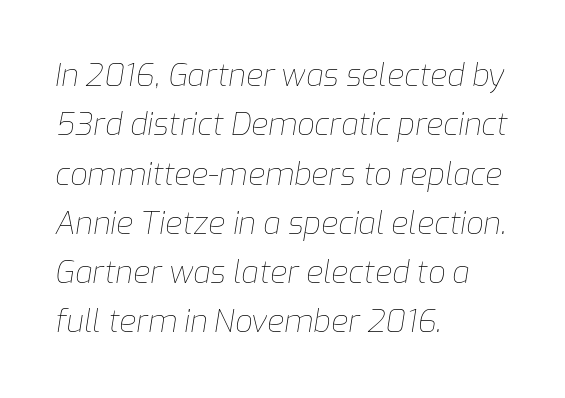
{"italic": "yes", "lean": "right", "slant_degrees": 9, "bold": "no", "weight": "thin", "width": "normal", "stroke_contrast": "low", "x_height": "medium", "monospaced": "no", "underline": "no", "align": "left", "line_spacing": "normal", "line_spacing_ratio": 1.59, "letter_spacing": "normal", "letter_spacing_em": 0.0, "glyph_px": 31}
